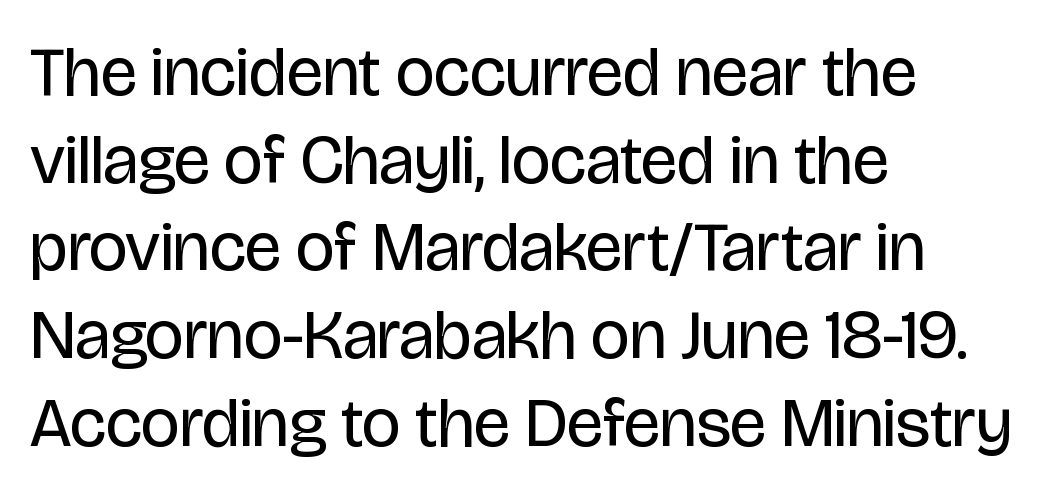
{"serif": "no", "italic": "no", "bold": "no", "weight": "regular", "width": "condensed", "stroke_contrast": "low", "x_height": "large", "monospaced": "no", "underline": "no", "align": "left", "line_spacing": "normal", "line_spacing_ratio": 1.27, "letter_spacing": "normal", "letter_spacing_em": 0.0, "glyph_px": 69}
